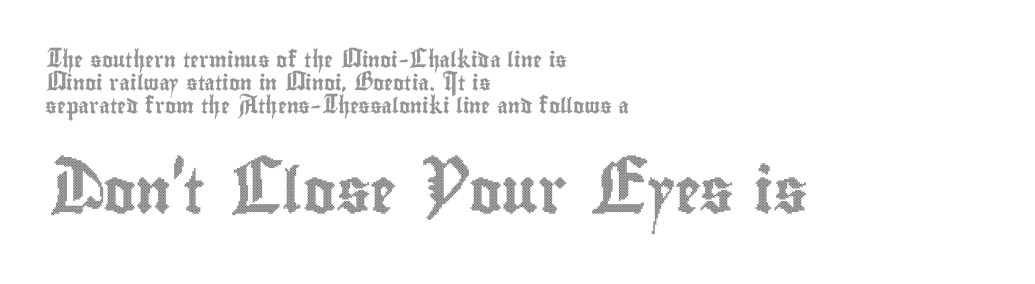
{"italic": "no", "width": "condensed", "x_height": "small", "monospaced": "no", "underline": "no", "align": "left", "line_spacing": "normal", "line_spacing_ratio": 1.53, "letter_spacing": "normal", "letter_spacing_em": 0.0, "larger_block": "second", "size_ratio": 2.93, "glyph_px": 44}
